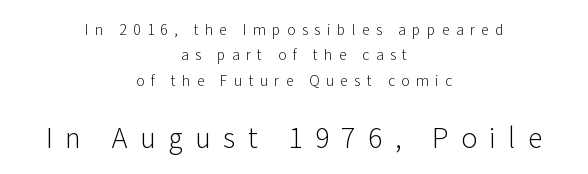
Descender tails drop into unmarked territory. The face used here appears at its bigger size in the lower chunk. No italicization has been applied; the sample stays upright. Heaviness? Minimal to ordinary, like unemphasized prose. The paragraph has two soft edges and a firm central axis. Does extra space separate the letters? Yes, quite a lot of it.
